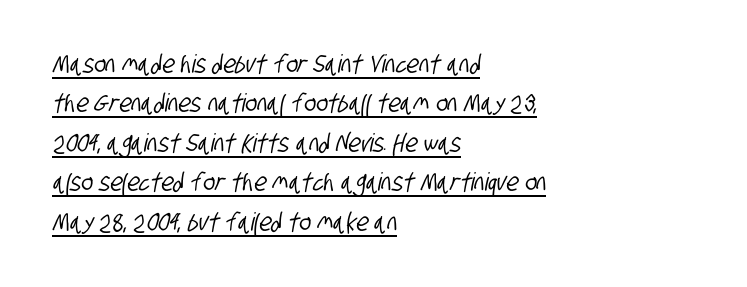
Students, observe the line beneath the letters — that is underlining. Is the letter spacing exaggerated? No — it looks like the ordinary default. What's the leading like? Ordinary, nothing unusual. Caption: multi-line text, flush left, ragged right.
